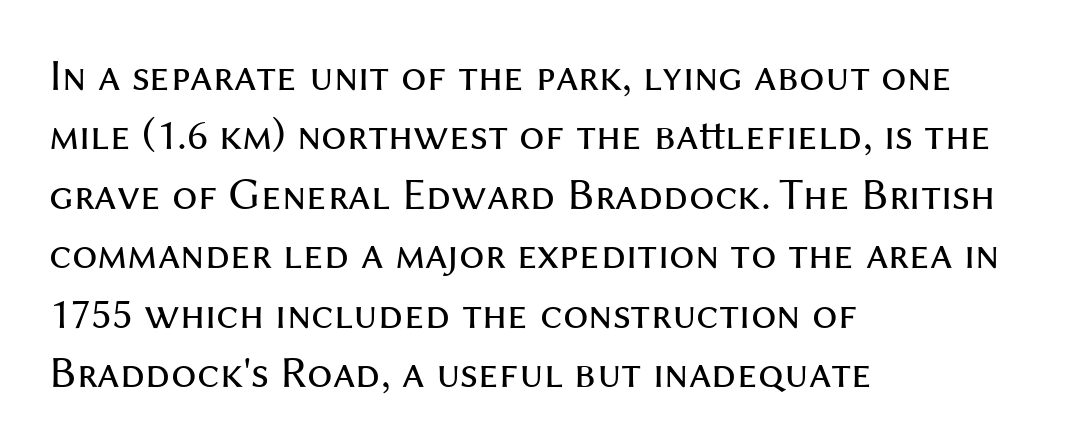
{"serif": "no", "italic": "no", "bold": "no", "weight": "regular", "width": "normal", "stroke_contrast": "medium", "x_height": "medium", "monospaced": "no", "underline": "no", "align": "left", "line_spacing": "normal", "line_spacing_ratio": 1.32, "letter_spacing": "normal", "letter_spacing_em": 0.0, "glyph_px": 45}
